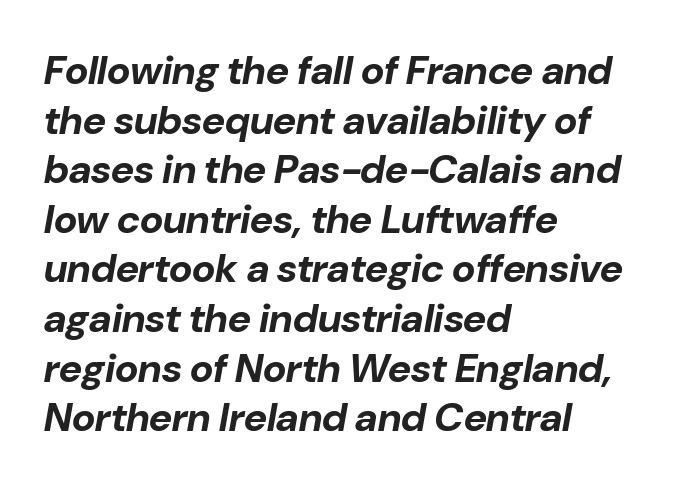
{"italic": "yes", "lean": "right", "slant_degrees": 10, "bold": "yes", "weight": "bold", "width": "normal", "stroke_contrast": "low", "x_height": "medium", "monospaced": "no", "underline": "no", "align": "left", "line_spacing_ratio": 1.24, "letter_spacing": "normal", "letter_spacing_em": 0.0, "glyph_px": 40}
